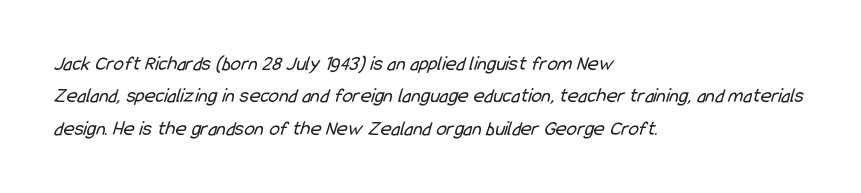
Q: Is the text bold? A: No.
Q: Is the text underlined? A: No.
Q: How is the paragraph aligned? A: Left-aligned.
Q: Is the spacing between letters normal or unusually wide? A: Normal.
Q: Is the spacing between lines tight, normal or loose? A: Normal.
